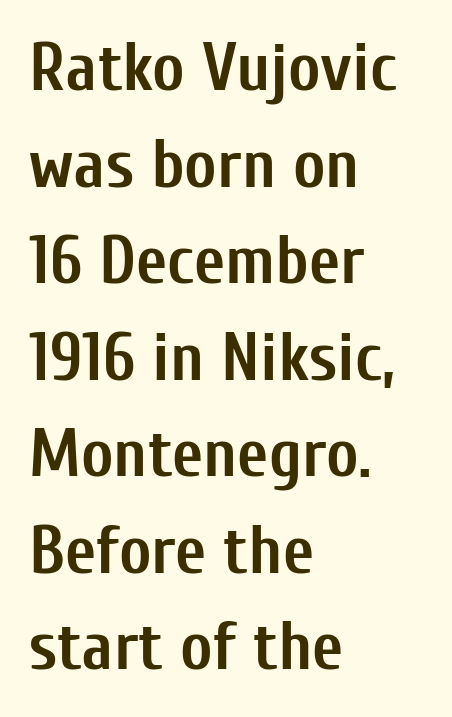
The image shows 68 px semibold, condensed sans-serif type, upright; set left-aligned, normal line spacing (1.42x), normal letter spacing, not underlined; low stroke contrast and a medium x-height.
